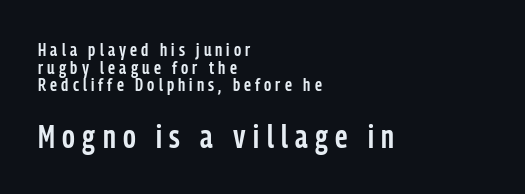
Q: Is the text bold? A: Semi-bold.
Q: Is the text italic (slanted)? A: No, it is upright.
Q: Is the typeface a serif or a sans-serif typeface? A: Sans-serif.
Q: Is the text underlined? A: No.
Q: How is the paragraph aligned? A: Left-aligned.
Q: Is the spacing between letters normal or unusually wide? A: Unusually wide.
Q: Is the spacing between lines tight, normal or loose? A: Tight.
Q: Which block of text is set in a larger size, the first (top) or the second (bottom)? A: The second (bottom) one.
Q: Width (condensed, normal, or wide)? A: Condensed.
Q: Stroke contrast? A: Low.
Q: x-height? A: Medium.
Q: Monospaced? A: No.
